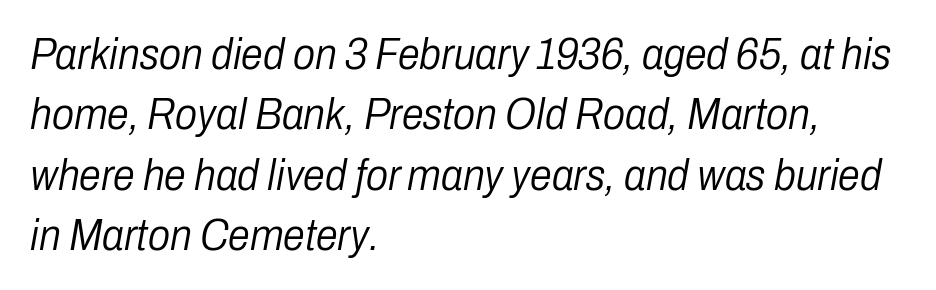
The horizontal fit of the characters is conventional and even. When letters slant like this, we call the style italic. Reading down the column, the eye jumps a familiar distance to each next line. Is the type heavy? It reads as light-to-regular instead. The rag falls on the right side of this text block. Check under the words: just untouched page.
